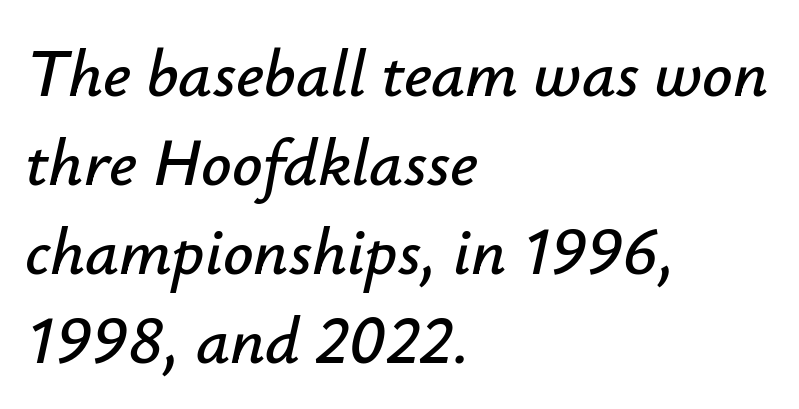
Q: Is the text italic (slanted)? A: Yes, it leans right by about 12 degrees.
Q: Is the text underlined? A: No.
Q: How is the paragraph aligned? A: Left-aligned.
Q: Is the spacing between letters normal or unusually wide? A: Normal.
Q: Is the spacing between lines tight, normal or loose? A: Normal.
Q: Width (condensed, normal, or wide)? A: Normal.
Q: Stroke contrast? A: Low.
Q: x-height? A: Small.
Q: Monospaced? A: No.
